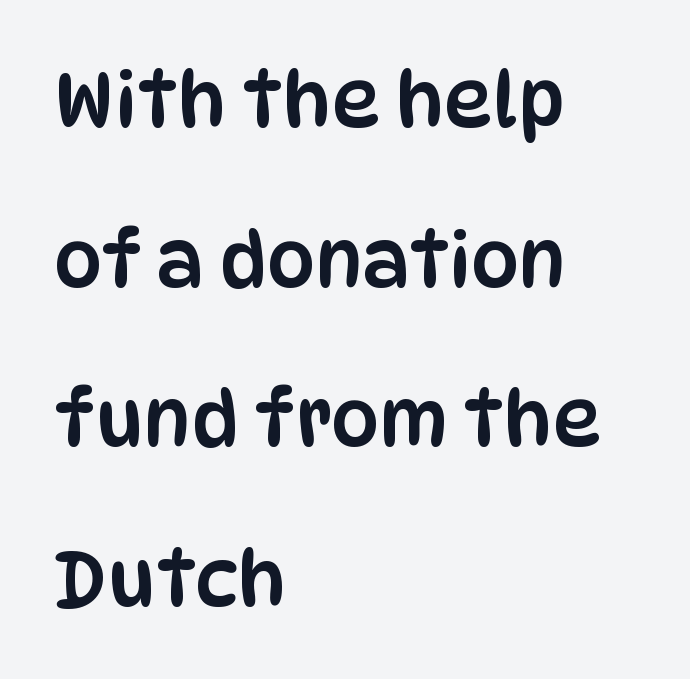
Q: Is the text italic (slanted)? A: No, it is upright.
Q: Is the typeface a serif or a sans-serif typeface? A: Sans-serif.
Q: Is the text underlined? A: No.
Q: How is the paragraph aligned? A: Left-aligned.
Q: Is the spacing between letters normal or unusually wide? A: Normal.
Q: Is the spacing between lines tight, normal or loose? A: Loose.
Q: Width (condensed, normal, or wide)? A: Condensed.
Q: Stroke contrast? A: Low.
Q: x-height? A: Large.
Q: Monospaced? A: No.
